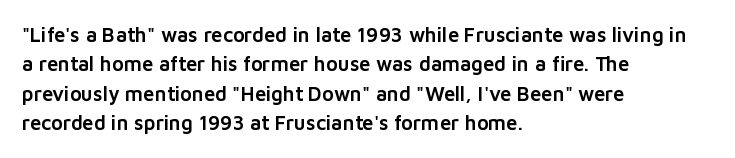
Q: Is the text italic (slanted)? A: No, it is upright.
Q: Is the text underlined? A: No.
Q: How is the paragraph aligned? A: Left-aligned.
Q: Is the spacing between letters normal or unusually wide? A: Normal.
Q: Is the spacing between lines tight, normal or loose? A: Normal.
